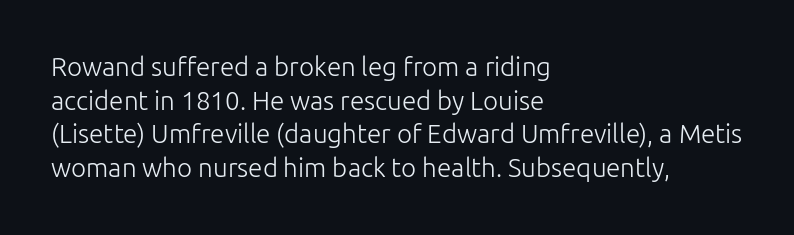
Interline gaps are of average width in this sample. In terms of posture, this sample is upright. Teacher's note: observe the even left margin — that is flush-left alignment. The cut favours lightness, reaching ordinary text weight at its darkest.
